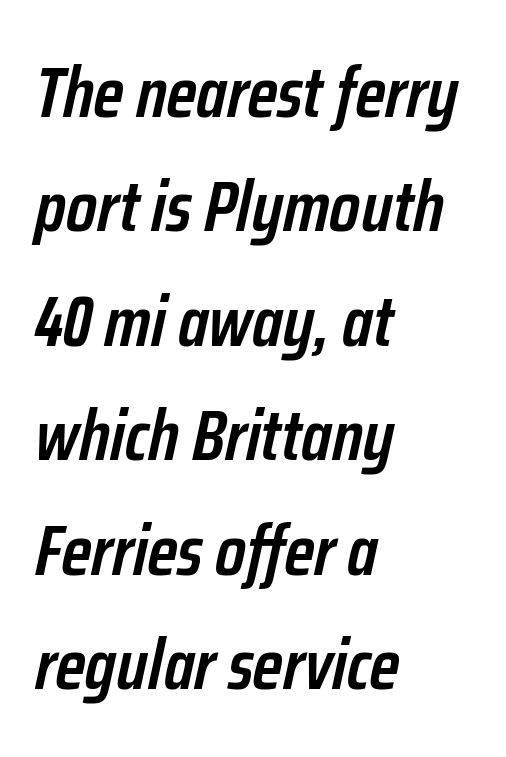
{"italic": "yes", "lean": "right", "slant_degrees": 12, "bold": "semi", "weight": "semibold", "width": "condensed", "stroke_contrast": "low", "x_height": "medium", "monospaced": "no", "underline": "no", "align": "left", "line_spacing": "normal", "line_spacing_ratio": 1.59, "letter_spacing": "normal", "letter_spacing_em": 0.0, "glyph_px": 72}
